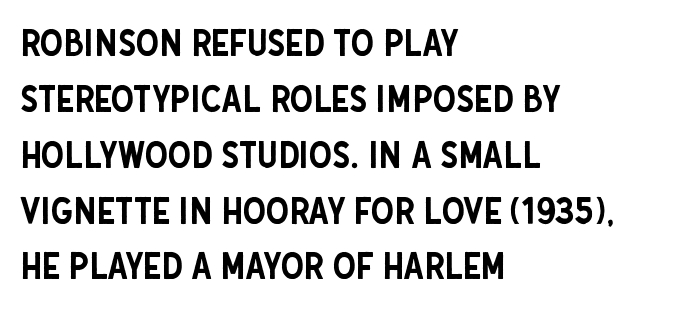
When letters stand straight like this, we call the style roman or upright. Tracking here is standard; glyphs follow each other at the usual distance. The glyphs are unaccompanied by any horizontal stroke below them. The paragraph shown leans on its left margin. The rendering uses a moderate line-height, typical for paragraphs. Here the designer chose a conventional face with non-uniform glyph widths.
